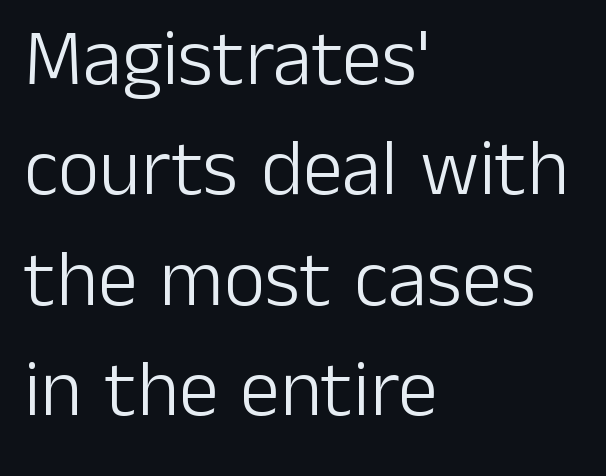
Q: Is the text bold? A: No.
Q: Is the text italic (slanted)? A: No, it is upright.
Q: Is the typeface a serif or a sans-serif typeface? A: Sans-serif.
Q: Is the text underlined? A: No.
Q: How is the paragraph aligned? A: Left-aligned.
Q: Is the spacing between letters normal or unusually wide? A: Normal.
Q: Is the spacing between lines tight, normal or loose? A: Normal.
Q: Width (condensed, normal, or wide)? A: Normal.
Q: Stroke contrast? A: Low.
Q: x-height? A: Medium.
Q: Monospaced? A: No.
